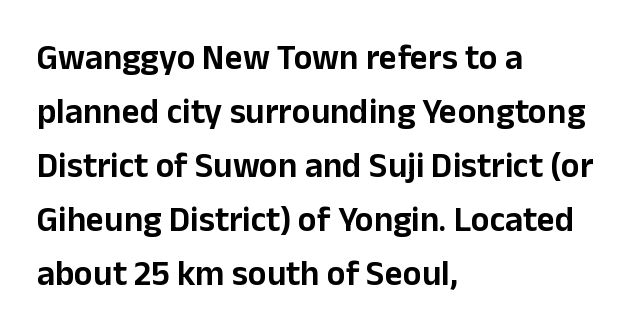
Compared with typical paragraphs, the rows here are spaced about the same. Beneath every word, the page is bare. I'd call this a sans setting — the letters go barefoot. In terms of posture, this sample is upright. Varying glyph widths throughout — classic text-font behaviour.
